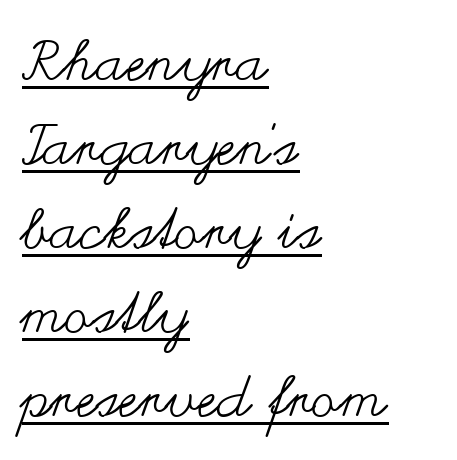
The image shows 56 px regular-weight, wide type; set left-aligned, normal line spacing (1.5x), normal letter spacing, underlined; medium stroke contrast and a small x-height.
